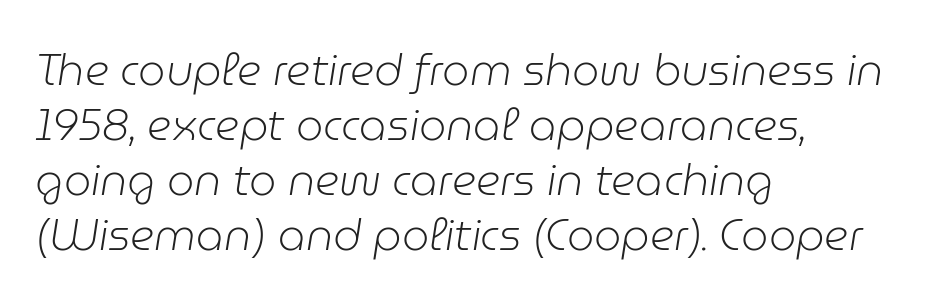
{"italic": "yes", "lean": "right", "slant_degrees": 9, "bold": "no", "weight": "light", "width": "normal", "stroke_contrast": "low", "x_height": "medium", "monospaced": "no", "underline": "no", "align": "left", "line_spacing": "normal", "line_spacing_ratio": 1.28, "letter_spacing": "normal", "letter_spacing_em": 0.0, "glyph_px": 43}
